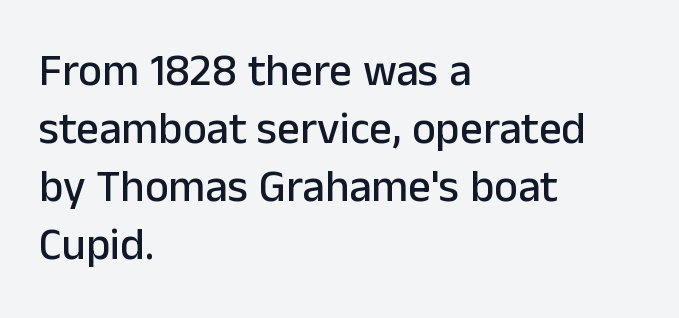
Q: Is the text italic (slanted)? A: No, it is upright.
Q: Is the typeface a serif or a sans-serif typeface? A: Sans-serif.
Q: Is the text underlined? A: No.
Q: How is the paragraph aligned? A: Left-aligned.
Q: Is the spacing between letters normal or unusually wide? A: Normal.
Q: Is the spacing between lines tight, normal or loose? A: Normal.
Q: Width (condensed, normal, or wide)? A: Normal.
Q: Stroke contrast? A: Low.
Q: x-height? A: Medium.
Q: Monospaced? A: No.
